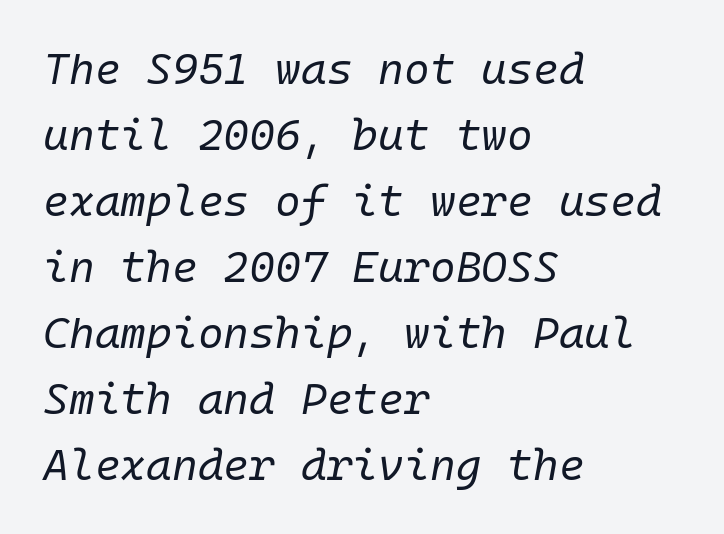
Each word holds together tightly as a unit, with standard inter-letter gaps. Is this a fixed-width face? Yes — each glyph sits in an identical cell. An italicized treatment has been applied to the whole sample. The lines are quadded left. The characters are drawn with everyday or finer stroke widths. This rendering features lettering with no underline.
